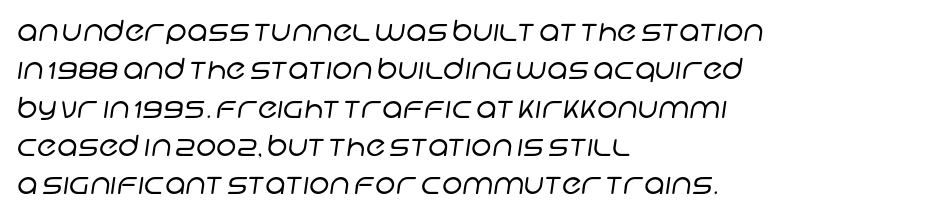
{"serif": "no", "bold": "no", "weight": "regular", "width": "normal", "stroke_contrast": "low", "x_height": "large", "monospaced": "no", "underline": "no", "align": "left", "line_spacing": "normal", "line_spacing_ratio": 1.32, "letter_spacing": "normal", "letter_spacing_em": 0.0, "glyph_px": 29}
